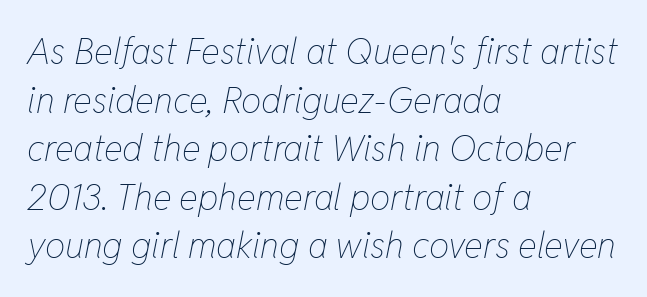
{"italic": "yes", "lean": "right", "slant_degrees": 11, "bold": "no", "weight": "thin", "width": "condensed", "stroke_contrast": "low", "x_height": "medium", "monospaced": "no", "underline": "no", "align": "left", "line_spacing": "normal", "line_spacing_ratio": 1.35, "letter_spacing": "normal", "letter_spacing_em": 0.0, "glyph_px": 36}
